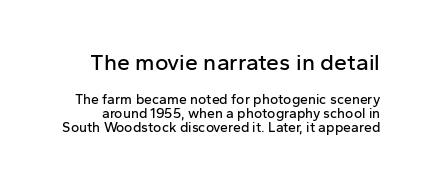
{"italic": "no", "underline": "no", "line_spacing": "tight", "line_spacing_ratio": 1.01, "letter_spacing": "normal", "letter_spacing_em": 0.0, "larger_block": "first", "size_ratio": 1.64, "glyph_px": 23}
